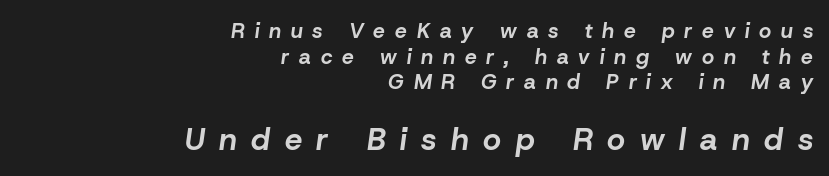
Q: Is the text bold? A: Yes.
Q: Is the text italic (slanted)? A: Yes, it leans right by about 8 degrees.
Q: Is the text underlined? A: No.
Q: How is the paragraph aligned? A: Right-aligned.
Q: Is the spacing between letters normal or unusually wide? A: Unusually wide.
Q: Which block of text is set in a larger size, the first (top) or the second (bottom)? A: The second (bottom) one.
Q: Width (condensed, normal, or wide)? A: Normal.
Q: Stroke contrast? A: Low.
Q: x-height? A: Medium.
Q: Monospaced? A: No.
